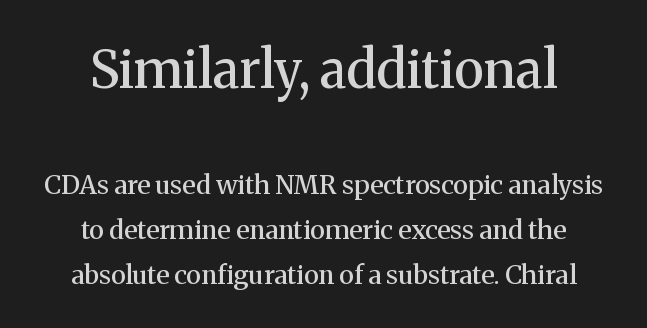
The image shows 52 px semibold serif type, upright; set centered, line spacing 1.73x, normal letter spacing, not underlined; the first (top) block is 2.0x larger; medium stroke contrast and a medium x-height.
